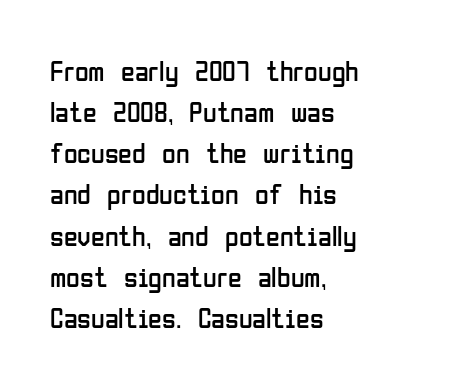
The image shows 28 px regular-weight, condensed sans-serif type, upright; set left-aligned, normal line spacing (1.47x), normal letter spacing, not underlined; low stroke contrast and a medium x-height.
